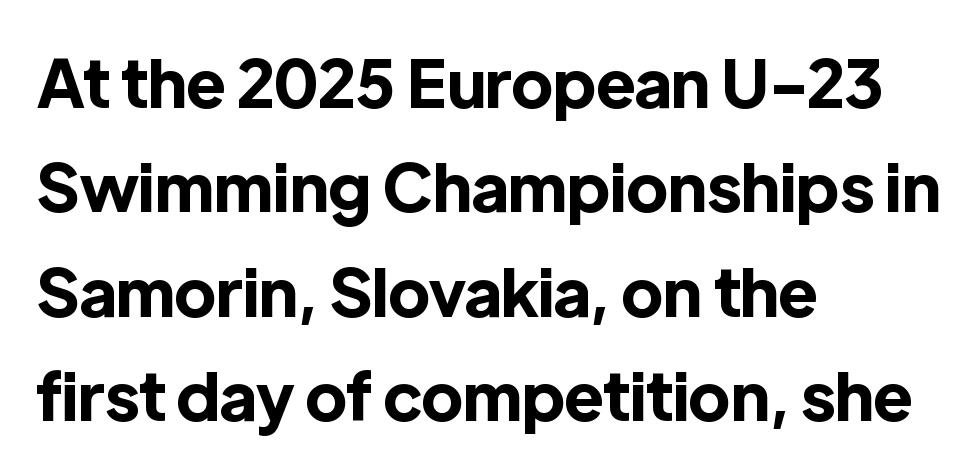
{"serif": "no", "italic": "no", "bold": "yes", "weight": "bold", "width": "normal", "x_height": "medium", "monospaced": "no", "underline": "no", "align": "left", "line_spacing": "normal", "line_spacing_ratio": 1.58, "letter_spacing": "normal", "letter_spacing_em": 0.0, "glyph_px": 66}
